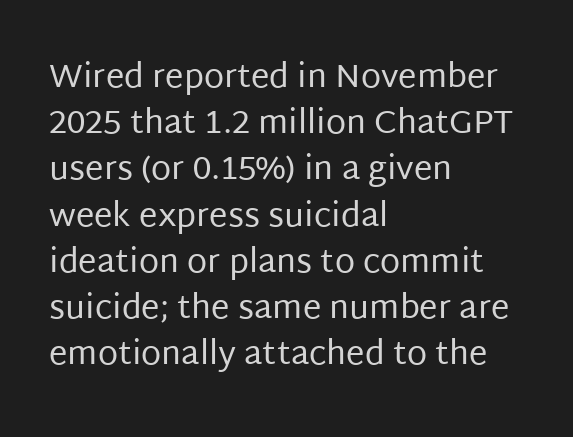
Q: Is the text bold? A: No.
Q: Is the text italic (slanted)? A: No, it is upright.
Q: Is the typeface a serif or a sans-serif typeface? A: Sans-serif.
Q: Is the text underlined? A: No.
Q: How is the paragraph aligned? A: Left-aligned.
Q: Is the spacing between letters normal or unusually wide? A: Normal.
Q: Is the spacing between lines tight, normal or loose? A: Normal.
Q: Width (condensed, normal, or wide)? A: Normal.
Q: Stroke contrast? A: Low.
Q: x-height? A: Large.
Q: Monospaced? A: No.
